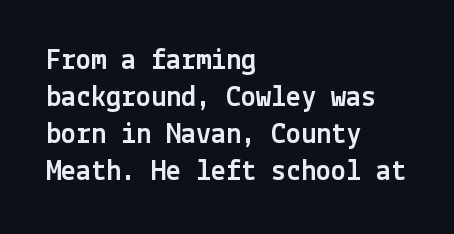
The image shows 30 px sans-serif type, upright; set left-aligned, line spacing 1.23x, normal letter spacing, not underlined; a medium x-height.
